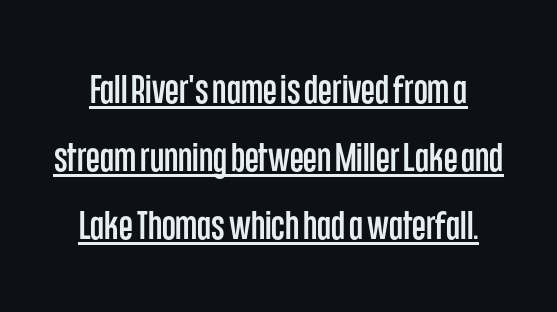
Think of a printed novel: that variable character pitch is what you see here. Nobody touched the tracking dial on this one. Leading matches the norm, producing a regular column. Check where the strokes stop: nothing finishes them off — pure sans.
